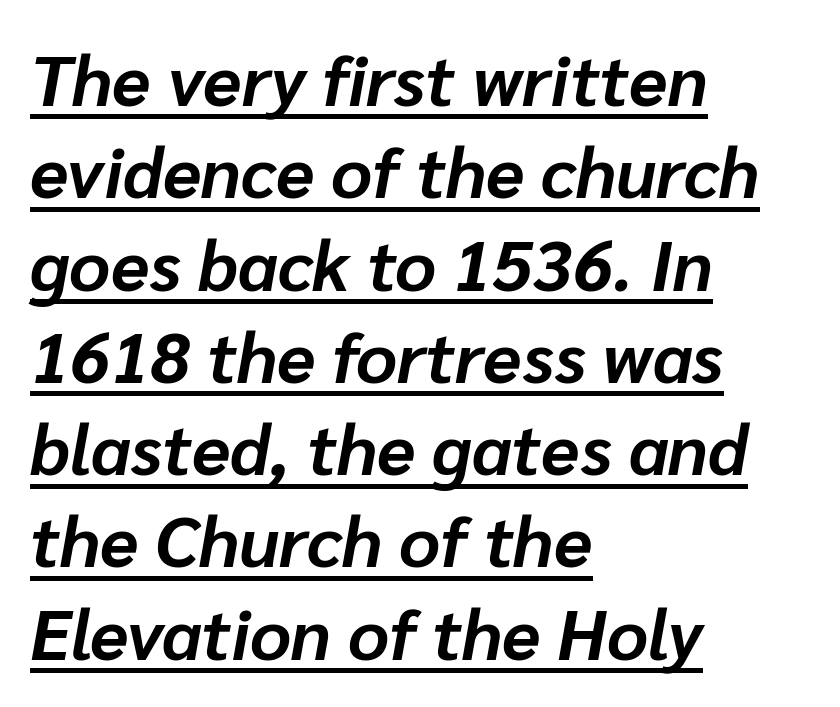
This is heavy type, rendered in bold. The face used here is rendered with its standard letterfit. The typesetter chose a ragged-right arrangement here. The leading is moderate, giving the passage an even texture.
